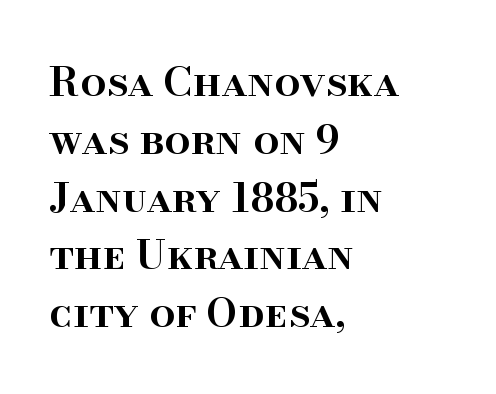
The strip under each line holds only bare page. This is roman type, the default non-slanted kind. The letters sit at their default tracking, neither squeezed nor spread. Regarding serifs, this sample has them.
